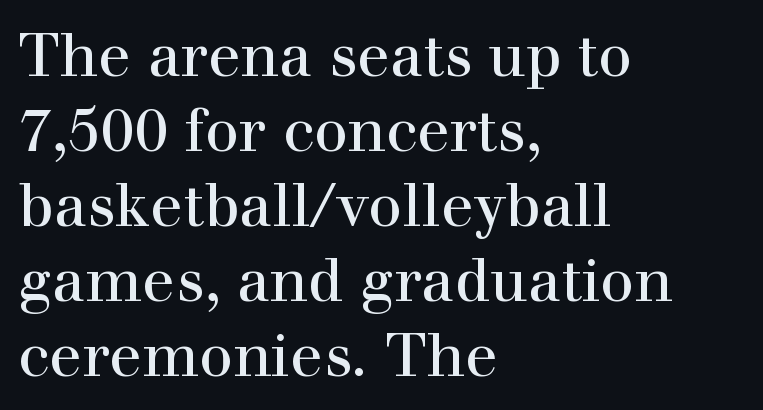
Q: Is the text italic (slanted)? A: No, it is upright.
Q: Is the typeface a serif or a sans-serif typeface? A: Serif.
Q: Is the text underlined? A: No.
Q: How is the paragraph aligned? A: Left-aligned.
Q: Is the spacing between letters normal or unusually wide? A: Normal.
Q: Is the spacing between lines tight, normal or loose? A: Normal.
Q: Width (condensed, normal, or wide)? A: Normal.
Q: x-height? A: Medium.
Q: Monospaced? A: No.
